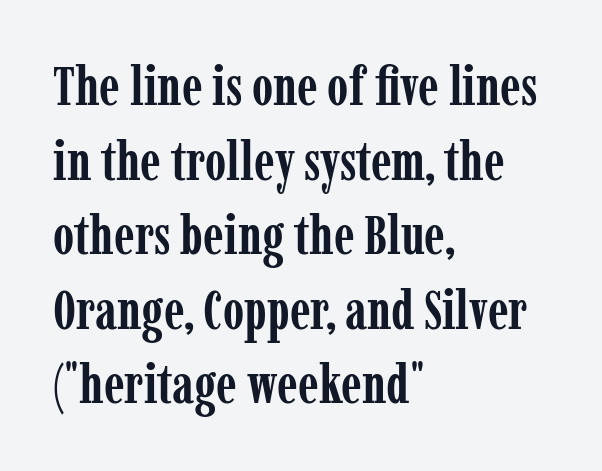
{"serif": "yes", "italic": "no", "bold": "yes", "weight": "semibold", "width": "condensed", "stroke_contrast": "low", "x_height": "medium", "monospaced": "no", "underline": "no", "align": "left", "line_spacing": "normal", "line_spacing_ratio": 1.38, "letter_spacing": "normal", "letter_spacing_em": 0.0, "glyph_px": 54}
